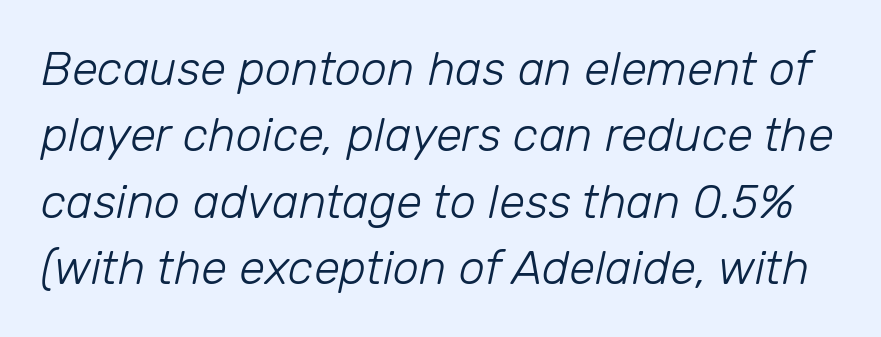
Q: Is the text bold? A: No.
Q: Is the text italic (slanted)? A: Yes, it leans right by about 12 degrees.
Q: Is the text underlined? A: No.
Q: Is the spacing between letters normal or unusually wide? A: Normal.
Q: Is the spacing between lines tight, normal or loose? A: Normal.
Q: Width (condensed, normal, or wide)? A: Normal.
Q: Stroke contrast? A: Low.
Q: x-height? A: Medium.
Q: Monospaced? A: No.
